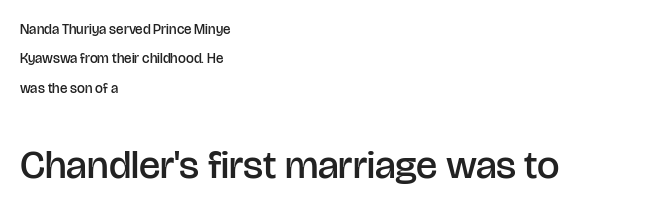
Leading: increased. The specimen omits any rule beneath the text block's lines. Note the varied advance widths — an 'i' is clearly narrower than an 'm'. Serifs: no, the terminals of the letterforms are clean.
